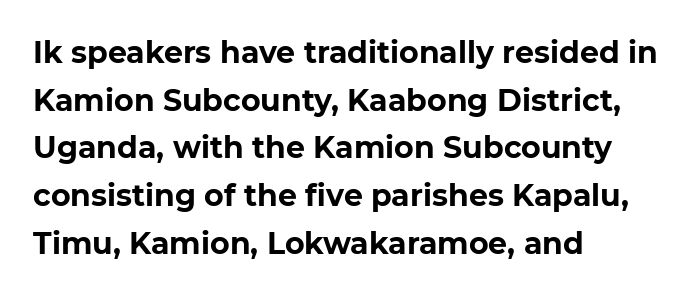
Just letters on the line, the space beneath them empty. The lettering holds an erect, upright posture throughout. This is heavy type, rendered in bold. Casual observation: everything's shoved over to the left. Letter spacing: default. The font family rendered here belongs to the sans-serif group.
